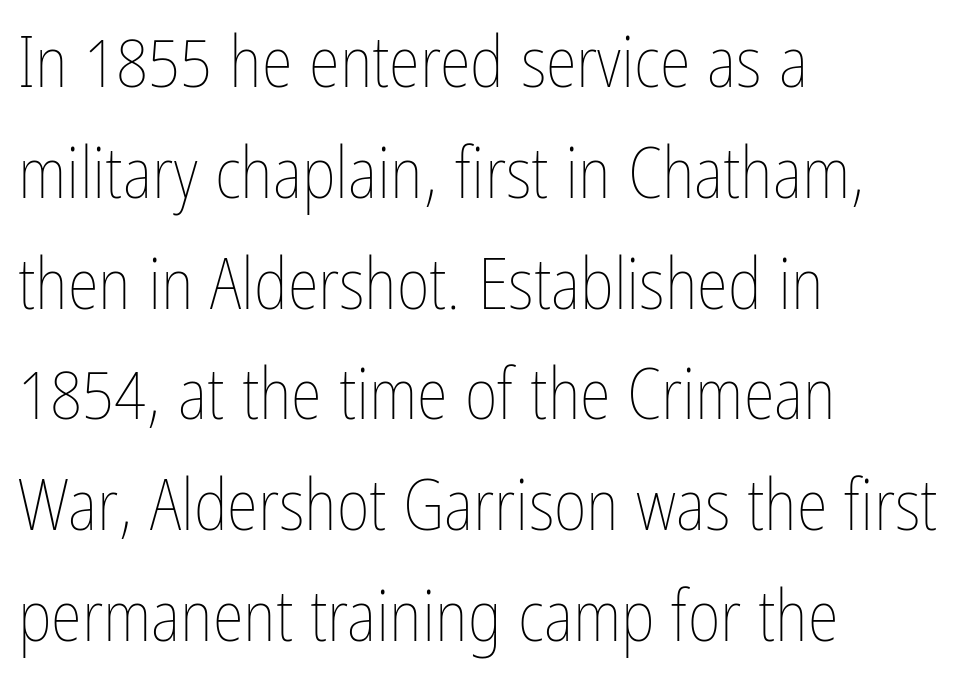
{"italic": "no", "bold": "no", "weight": "thin", "width": "condensed", "stroke_contrast": "low", "x_height": "medium", "monospaced": "no", "underline": "no", "align": "left", "line_spacing": "normal", "line_spacing_ratio": 1.56, "letter_spacing": "normal", "letter_spacing_em": 0.0, "glyph_px": 71}
